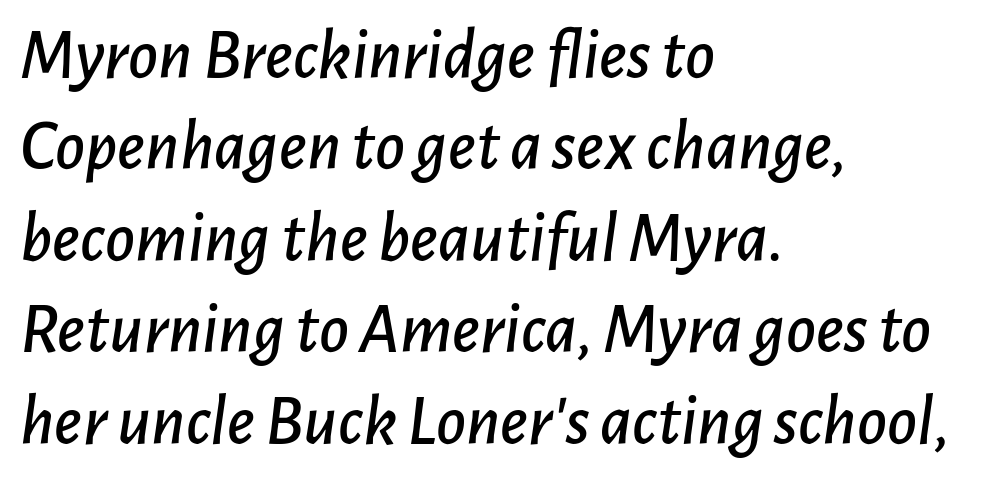
Varying glyph widths throughout — classic text-font behaviour. The string is rendered with underlining switched off. Does the copy run flush right? No — it runs flush left. There is no visible air inserted between adjacent glyphs. An italicized treatment has been applied to the whole sample. A typesetter would call this leading conventional body-copy spacing.
